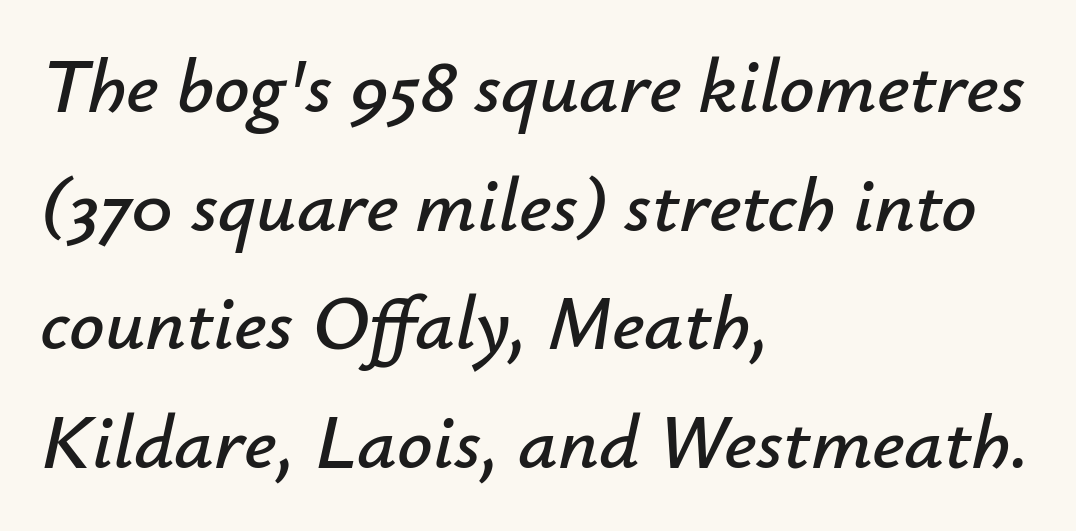
The image shows 78 px text type, italic (leaning right); set left-aligned, normal line spacing (1.52x), normal letter spacing, not underlined; low stroke contrast and a small x-height.
